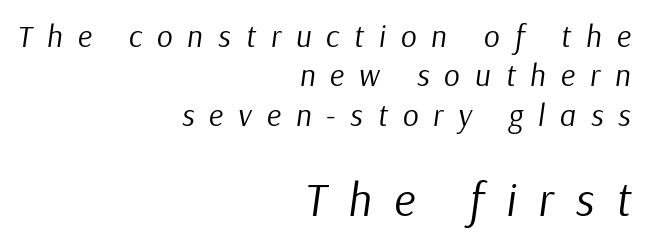
{"italic": "yes", "lean": "right", "slant_degrees": 9, "bold": "no", "weight": "regular", "width": "normal", "stroke_contrast": "low", "x_height": "medium", "monospaced": "no", "underline": "no", "align": "right", "line_spacing": "normal", "line_spacing_ratio": 1.27, "letter_spacing": "wide", "letter_spacing_em": 0.48, "larger_block": "second", "size_ratio": 1.48, "glyph_px": 46}
